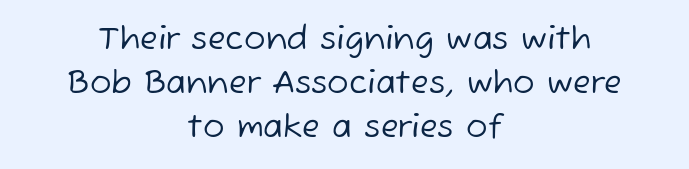
Q: Is the text bold? A: No.
Q: Is the typeface a serif or a sans-serif typeface? A: Sans-serif.
Q: Is the text underlined? A: No.
Q: How is the paragraph aligned? A: Centered.
Q: Is the spacing between letters normal or unusually wide? A: Normal.
Q: Is the spacing between lines tight, normal or loose? A: Normal.
Q: Width (condensed, normal, or wide)? A: Normal.
Q: Stroke contrast? A: Low.
Q: x-height? A: Medium.
Q: Monospaced? A: No.
